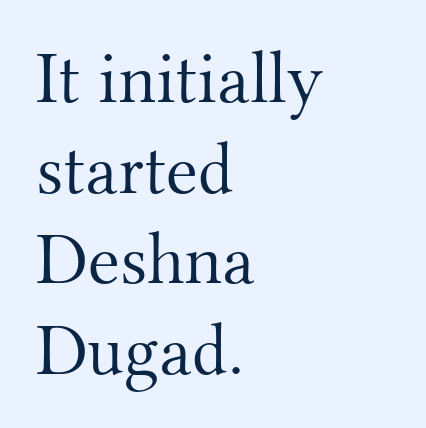
The image shows 73 px light serif type, upright; set left-aligned, line spacing 1.24x, normal letter spacing, not underlined; medium stroke contrast and a small x-height.
